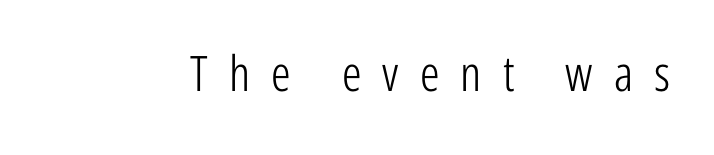
{"serif": "no", "italic": "no", "bold": "no", "weight": "light", "width": "condensed", "stroke_contrast": "low", "x_height": "medium", "monospaced": "no", "underline": "no", "letter_spacing": "wide", "letter_spacing_em": 0.43, "glyph_px": 49}
